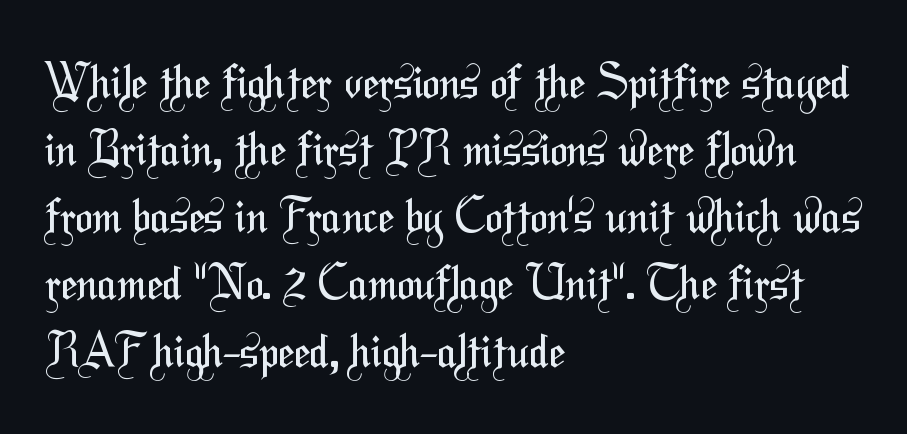
The image shows 46 px regular-weight, condensed sans-serif type; set left-aligned, normal line spacing (1.46x), normal letter spacing, not underlined; medium stroke contrast and a medium x-height.
